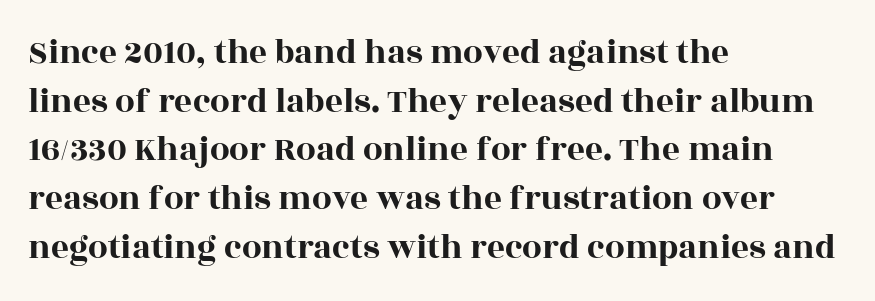
{"serif": "yes", "italic": "no", "width": "wide", "x_height": "large", "monospaced": "no", "underline": "no", "align": "left", "line_spacing": "normal", "line_spacing_ratio": 1.39, "letter_spacing": "normal", "letter_spacing_em": 0.0, "glyph_px": 35}
